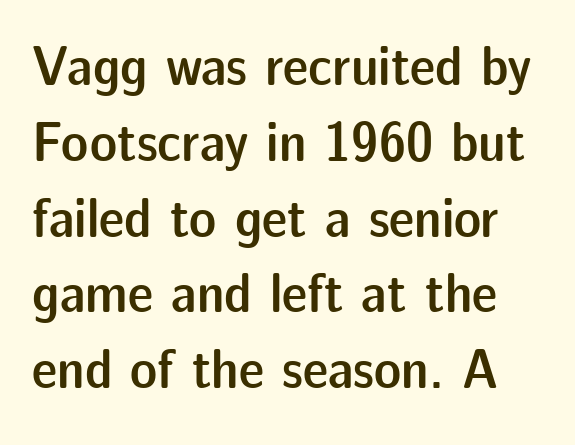
{"serif": "no", "italic": "no", "bold": "semi", "weight": "semibold", "width": "normal", "stroke_contrast": "low", "x_height": "medium", "monospaced": "no", "underline": "no", "line_spacing": "normal", "line_spacing_ratio": 1.33, "letter_spacing": "normal", "letter_spacing_em": 0.0, "glyph_px": 57}
